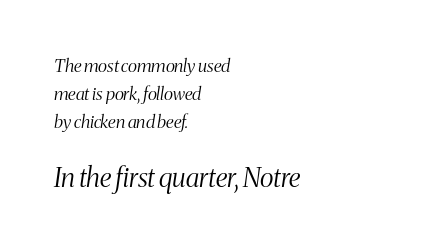
Q: Is the text bold? A: No.
Q: Is the text italic (slanted)? A: Yes, it leans right by about 8 degrees.
Q: Is the text underlined? A: No.
Q: How is the paragraph aligned? A: Left-aligned.
Q: Is the spacing between letters normal or unusually wide? A: Normal.
Q: Is the spacing between lines tight, normal or loose? A: Normal.
Q: Which block of text is set in a larger size, the first (top) or the second (bottom)? A: The second (bottom) one.
